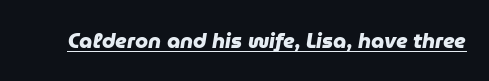
{"bold": "yes", "underline": "yes", "letter_spacing": "normal", "letter_spacing_em": 0.0, "glyph_px": 21}
